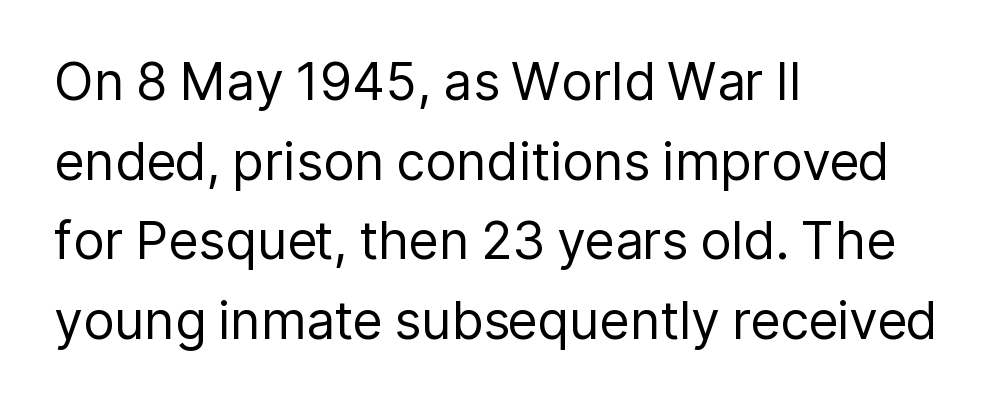
The passage shown is not underscored anywhere. The cut favours lightness, reaching ordinary text weight at its darkest. You could not count columns in this text — the font is proportionally spaced. The line texture is even and compact thanks to regular tracking. This block has exactly the height ordinary leading produces. A student would call this left alignment; a typographer would say flush left, rag right.
